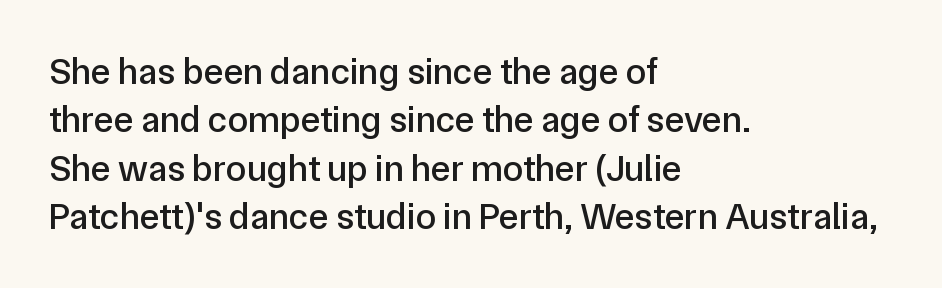
The image shows 37 px sans-serif type, upright; set left-aligned, normal line spacing (1.31x), normal letter spacing, not underlined; low stroke contrast and a medium x-height.
